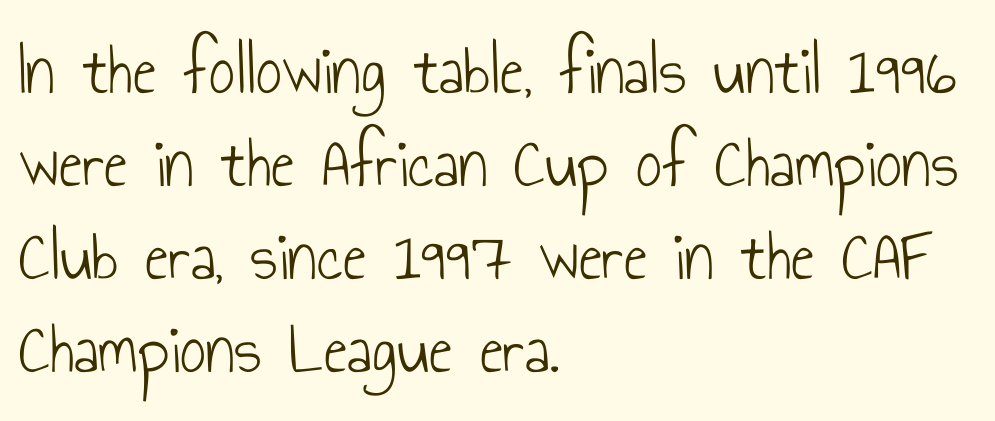
Q: Is the text bold? A: No.
Q: Is the text italic (slanted)? A: No, it is upright.
Q: Is the typeface a serif or a sans-serif typeface? A: Sans-serif.
Q: Is the text underlined? A: No.
Q: How is the paragraph aligned? A: Left-aligned.
Q: Is the spacing between letters normal or unusually wide? A: Normal.
Q: Is the spacing between lines tight, normal or loose? A: Normal.
Q: Width (condensed, normal, or wide)? A: Condensed.
Q: Stroke contrast? A: Low.
Q: x-height? A: Small.
Q: Monospaced? A: No.
